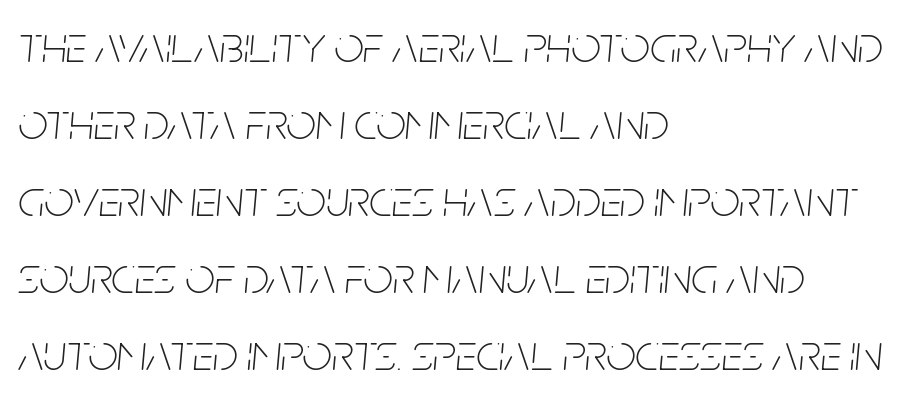
Q: Is the text bold? A: No.
Q: Is the text italic (slanted)? A: Yes, it leans right by about 5 degrees.
Q: Is the text underlined? A: No.
Q: How is the paragraph aligned? A: Left-aligned.
Q: Is the spacing between letters normal or unusually wide? A: Normal.
Q: Is the spacing between lines tight, normal or loose? A: Normal.
Q: Width (condensed, normal, or wide)? A: Condensed.
Q: Stroke contrast? A: Low.
Q: x-height? A: Large.
Q: Monospaced? A: No.
